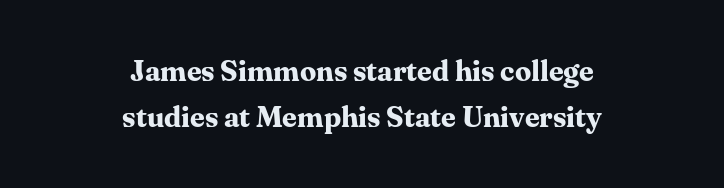
Q: Is the text bold? A: Yes.
Q: Is the text italic (slanted)? A: No, it is upright.
Q: Is the typeface a serif or a sans-serif typeface? A: Serif.
Q: Is the text underlined? A: No.
Q: How is the paragraph aligned? A: Centered.
Q: Is the spacing between letters normal or unusually wide? A: Normal.
Q: Is the spacing between lines tight, normal or loose? A: Normal.
Q: Width (condensed, normal, or wide)? A: Normal.
Q: Stroke contrast? A: Medium.
Q: x-height? A: Medium.
Q: Monospaced? A: No.
